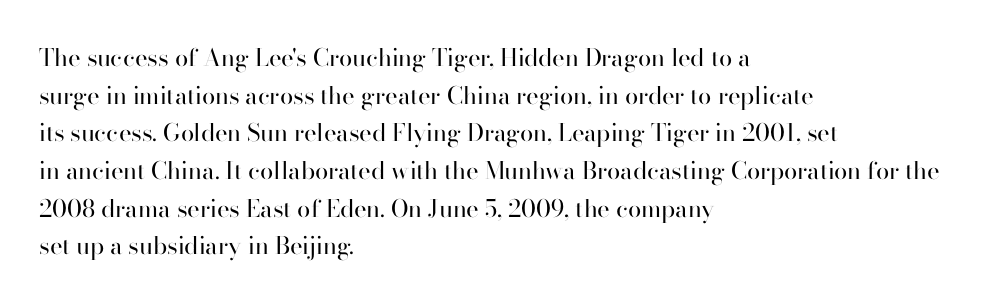
The setting favours the left margin, as ordinary paragraphs usually do. The face looks like a standard text weight, possibly lighter. Each row of text sits above clean, open space. Posture: straight, roman, zero tilt.
